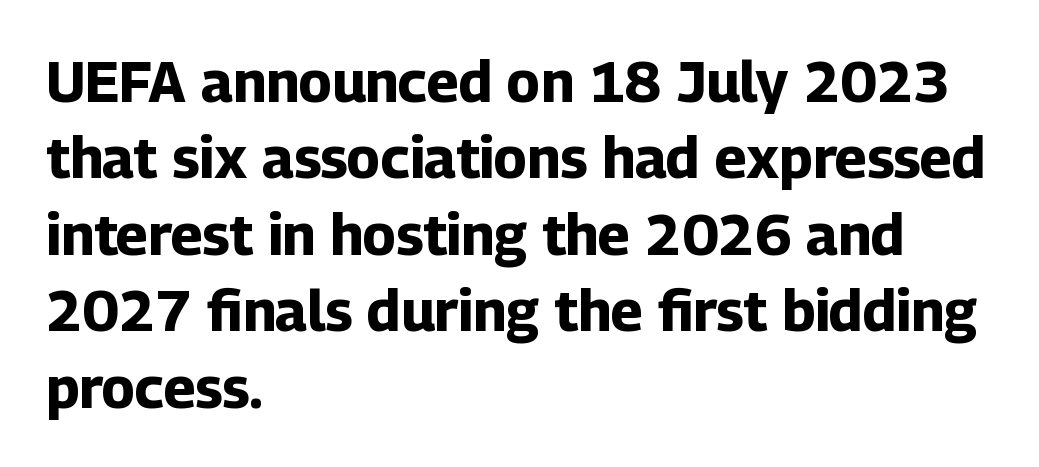
{"serif": "no", "italic": "no", "bold": "yes", "weight": "bold", "width": "normal", "stroke_contrast": "low", "x_height": "medium", "monospaced": "no", "underline": "no", "align": "left", "line_spacing": "normal", "line_spacing_ratio": 1.34, "letter_spacing": "normal", "letter_spacing_em": 0.0, "glyph_px": 57}
